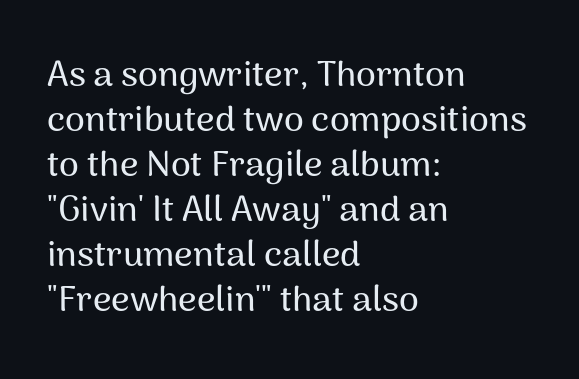
{"serif": "no", "italic": "no", "width": "normal", "stroke_contrast": "medium", "x_height": "medium", "monospaced": "no", "underline": "no", "align": "left", "line_spacing": "normal", "line_spacing_ratio": 1.25, "letter_spacing": "normal", "letter_spacing_em": 0.0, "glyph_px": 36}
